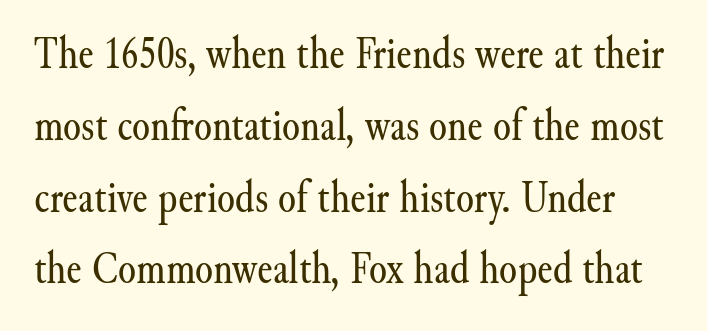
Q: Is the text bold? A: No.
Q: Is the text italic (slanted)? A: No, it is upright.
Q: Is the typeface a serif or a sans-serif typeface? A: Serif.
Q: Is the text underlined? A: No.
Q: Is the spacing between letters normal or unusually wide? A: Normal.
Q: Is the spacing between lines tight, normal or loose? A: Normal.
Q: Width (condensed, normal, or wide)? A: Normal.
Q: Stroke contrast? A: Medium.
Q: x-height? A: Small.
Q: Monospaced? A: No.
